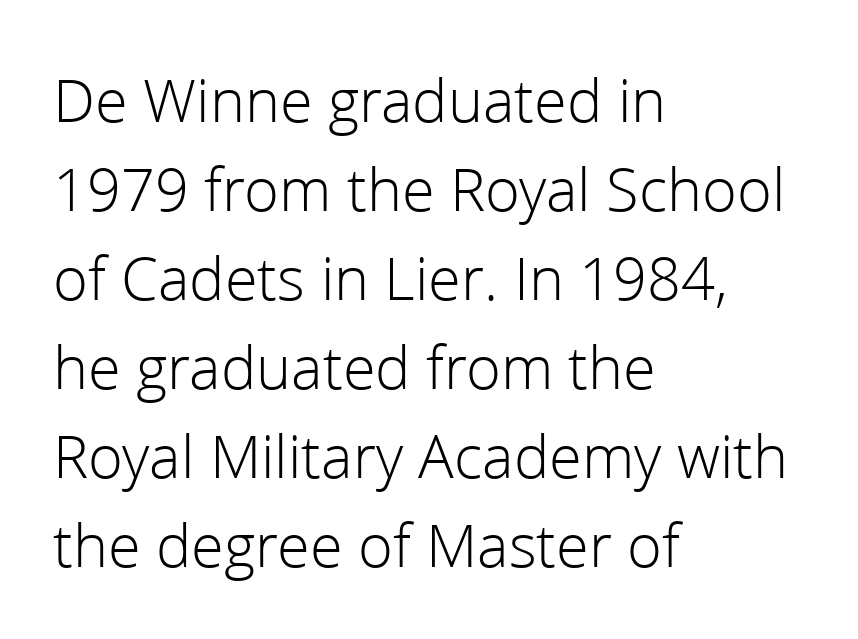
Q: Is the text bold? A: No.
Q: Is the text italic (slanted)? A: No, it is upright.
Q: Is the typeface a serif or a sans-serif typeface? A: Sans-serif.
Q: Is the text underlined? A: No.
Q: How is the paragraph aligned? A: Left-aligned.
Q: Is the spacing between letters normal or unusually wide? A: Normal.
Q: Is the spacing between lines tight, normal or loose? A: Normal.
Q: Width (condensed, normal, or wide)? A: Normal.
Q: Stroke contrast? A: Low.
Q: x-height? A: Medium.
Q: Monospaced? A: No.
